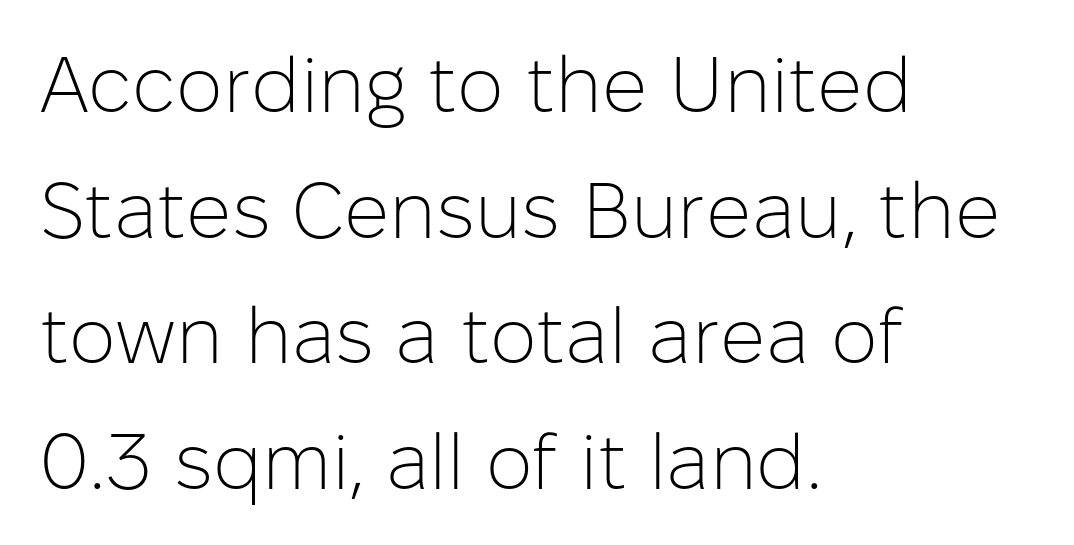
Q: Is the text bold? A: No.
Q: Is the text italic (slanted)? A: No, it is upright.
Q: Is the typeface a serif or a sans-serif typeface? A: Sans-serif.
Q: Is the text underlined? A: No.
Q: How is the paragraph aligned? A: Left-aligned.
Q: Is the spacing between letters normal or unusually wide? A: Normal.
Q: Is the spacing between lines tight, normal or loose? A: Normal.
Q: Width (condensed, normal, or wide)? A: Normal.
Q: Stroke contrast? A: Low.
Q: x-height? A: Medium.
Q: Monospaced? A: No.
